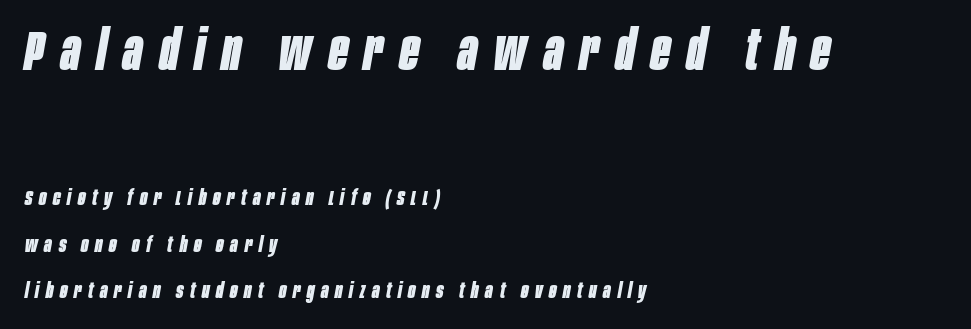
Q: Is the text bold? A: Yes.
Q: Is the text italic (slanted)? A: Yes, it leans right by about 10 degrees.
Q: Is the text underlined? A: No.
Q: How is the paragraph aligned? A: Left-aligned.
Q: Is the spacing between letters normal or unusually wide? A: Unusually wide.
Q: Is the spacing between lines tight, normal or loose? A: Loose.
Q: Which block of text is set in a larger size, the first (top) or the second (bottom)? A: The first (top) one.
Q: Width (condensed, normal, or wide)? A: Condensed.
Q: Stroke contrast? A: Low.
Q: x-height? A: Large.
Q: Monospaced? A: No.
